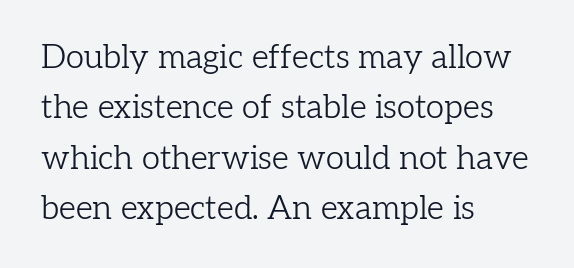
Q: Is the text bold? A: No.
Q: Is the text italic (slanted)? A: No, it is upright.
Q: Is the typeface a serif or a sans-serif typeface? A: Serif.
Q: Is the text underlined? A: No.
Q: How is the paragraph aligned? A: Left-aligned.
Q: Is the spacing between letters normal or unusually wide? A: Normal.
Q: Is the spacing between lines tight, normal or loose? A: Normal.
Q: Width (condensed, normal, or wide)? A: Normal.
Q: Stroke contrast? A: Low.
Q: x-height? A: Medium.
Q: Monospaced? A: No.
